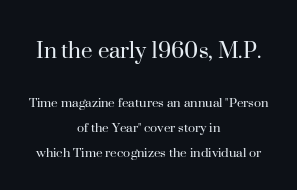
The rendering shrinks the type as you move from the upper chunk to the lower. Each row of text sits above clean, open space. The characters are drawn with everyday or finer stroke widths. Nobody touched the tracking dial on this one.
